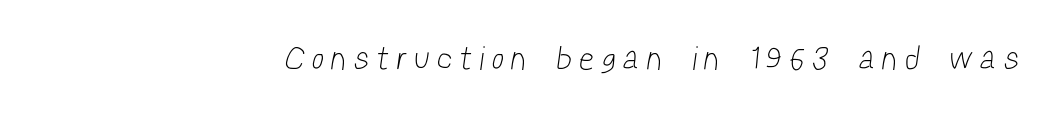
Lines of text with bare space underneath. This reads as an unemphasized weight, regular at the heaviest. The passage shown is typeset with a sans-serif family. Spacing verdict: proportional, widths tailored to each character.
